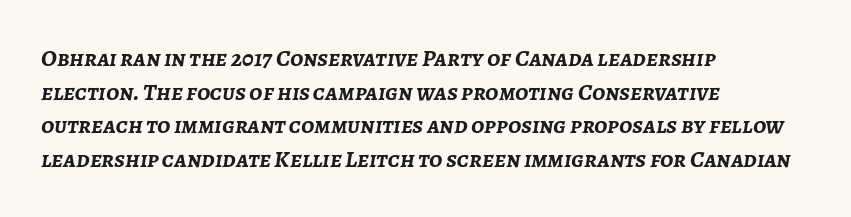
{"italic": "yes", "lean": "right", "slant_degrees": 7, "bold": "yes", "underline": "no", "align": "left", "line_spacing": "normal", "line_spacing_ratio": 1.4, "letter_spacing": "normal", "letter_spacing_em": 0.0, "glyph_px": 24}
